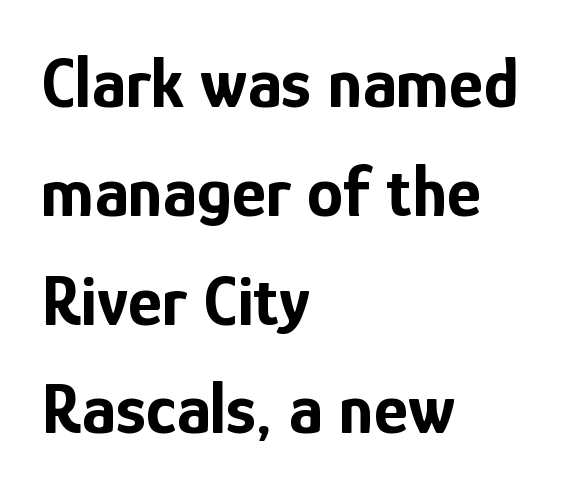
The image shows 73 px bold, condensed sans-serif type, upright; set left-aligned, normal line spacing (1.49x), normal letter spacing, not underlined; low stroke contrast and a medium x-height.
